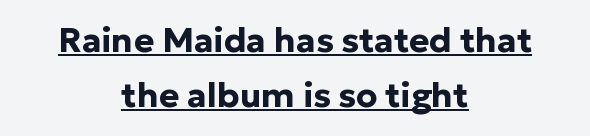
Q: Is the text bold? A: Yes.
Q: Is the text italic (slanted)? A: No, it is upright.
Q: Is the typeface a serif or a sans-serif typeface? A: Sans-serif.
Q: Is the text underlined? A: Yes.
Q: How is the paragraph aligned? A: Centered.
Q: Is the spacing between letters normal or unusually wide? A: Normal.
Q: Is the spacing between lines tight, normal or loose? A: Normal.
Q: Width (condensed, normal, or wide)? A: Normal.
Q: Stroke contrast? A: Low.
Q: x-height? A: Medium.
Q: Monospaced? A: No.
